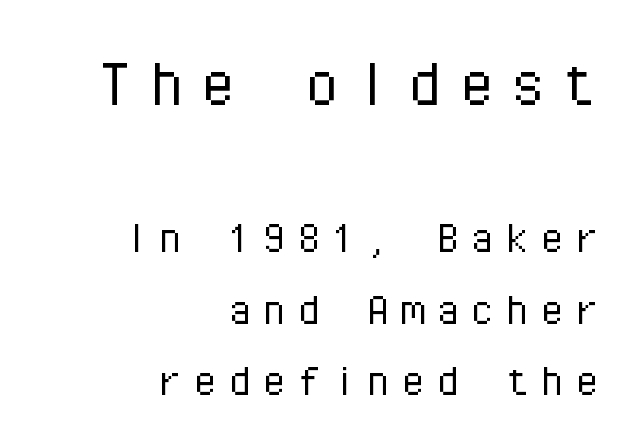
{"serif": "no", "italic": "no", "bold": "no", "weight": "light", "width": "normal", "stroke_contrast": "low", "x_height": "medium", "monospaced": "yes", "underline": "no", "align": "right", "line_spacing": "normal", "line_spacing_ratio": 1.4, "larger_block": "first", "size_ratio": 1.49, "glyph_px": 76}
